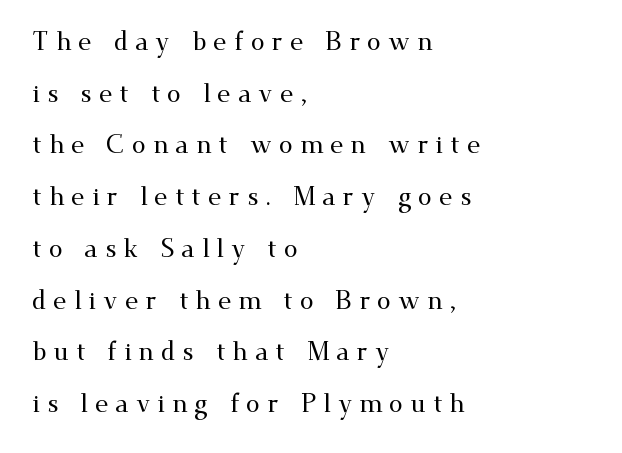
{"italic": "no", "underline": "no", "align": "left", "line_spacing": "loose", "line_spacing_ratio": 2.07, "letter_spacing": "wide", "letter_spacing_em": 0.29, "glyph_px": 25}
